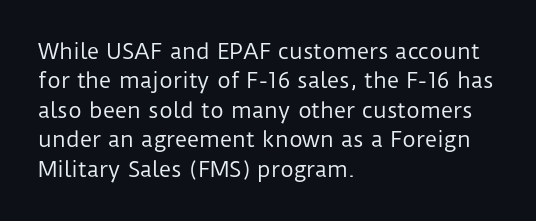
A clean baseline with only descenders dipping below it. If you drew a line through each stem, it would be perfectly vertical. Honestly, the row spacing looks completely unremarkable. Is this a heavy cut? Hardly; it is regular or lighter.
